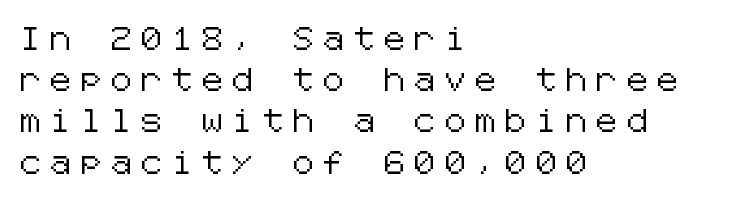
{"italic": "no", "underline": "no", "align": "left", "line_spacing_ratio": 1.79, "letter_spacing": "wide", "letter_spacing_em": 0.43, "glyph_px": 23}
